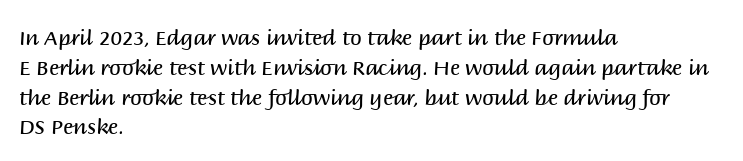
{"bold": "no", "underline": "no", "align": "left", "line_spacing": "normal", "line_spacing_ratio": 1.42, "letter_spacing": "normal", "letter_spacing_em": 0.0, "glyph_px": 21}
